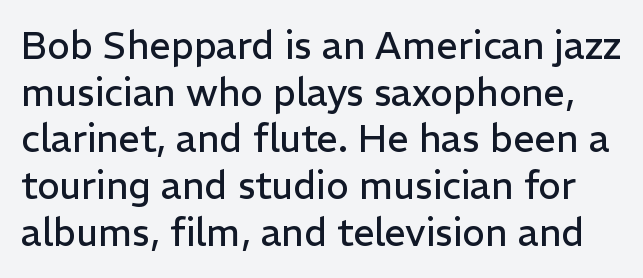
{"serif": "no", "italic": "no", "bold": "no", "weight": "regular", "width": "normal", "stroke_contrast": "low", "x_height": "medium", "monospaced": "no", "underline": "no", "line_spacing_ratio": 1.23, "letter_spacing": "normal", "letter_spacing_em": 0.0, "glyph_px": 38}
